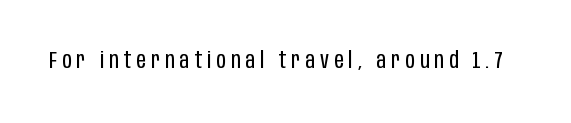
The image shows 23 px text type, upright; set unusually wide letter spacing (+0.23 em), not underlined.
